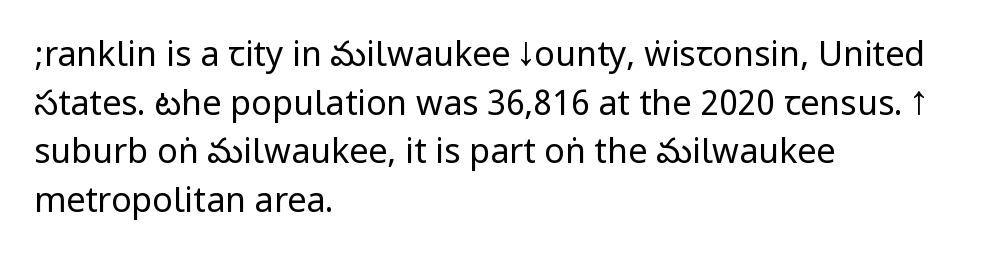
{"serif": "no", "italic": "no", "bold": "no", "weight": "regular", "width": "condensed", "stroke_contrast": "low", "underline": "no", "align": "left", "line_spacing": "normal", "line_spacing_ratio": 1.43, "letter_spacing": "normal", "letter_spacing_em": 0.0, "glyph_px": 34}
